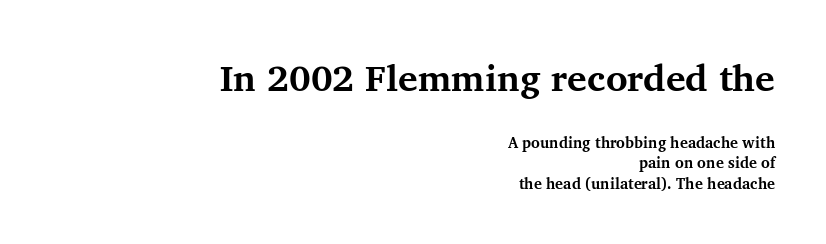
Q: Is the text bold? A: Yes.
Q: Is the text italic (slanted)? A: No, it is upright.
Q: Is the typeface a serif or a sans-serif typeface? A: Serif.
Q: Is the text underlined? A: No.
Q: How is the paragraph aligned? A: Right-aligned.
Q: Is the spacing between letters normal or unusually wide? A: Normal.
Q: Is the spacing between lines tight, normal or loose? A: Normal.
Q: Which block of text is set in a larger size, the first (top) or the second (bottom)? A: The first (top) one.
Q: Width (condensed, normal, or wide)? A: Normal.
Q: Stroke contrast? A: Medium.
Q: x-height? A: Medium.
Q: Monospaced? A: No.
